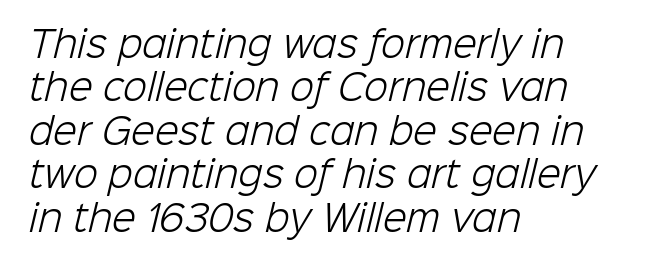
Q: Is the text bold? A: No.
Q: Is the typeface a serif or a sans-serif typeface? A: Sans-serif.
Q: Is the text underlined? A: No.
Q: How is the paragraph aligned? A: Left-aligned.
Q: Is the spacing between letters normal or unusually wide? A: Normal.
Q: Width (condensed, normal, or wide)? A: Normal.
Q: Stroke contrast? A: Low.
Q: x-height? A: Medium.
Q: Monospaced? A: No.
